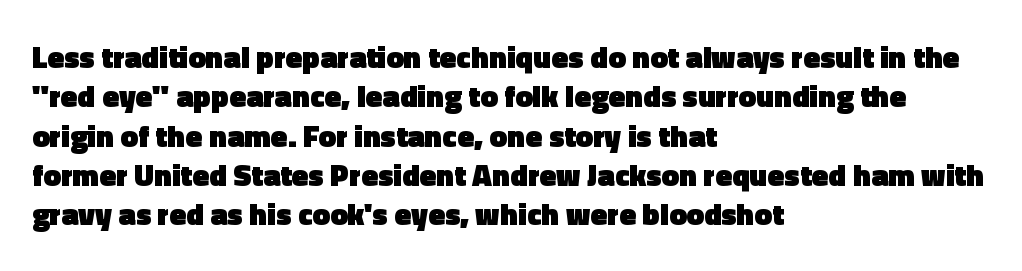
{"serif": "no", "italic": "no", "bold": "yes", "weight": "heavy", "width": "normal", "x_height": "medium", "monospaced": "no", "underline": "no", "align": "left", "line_spacing": "normal", "line_spacing_ratio": 1.27, "letter_spacing": "normal", "letter_spacing_em": 0.0, "glyph_px": 31}
